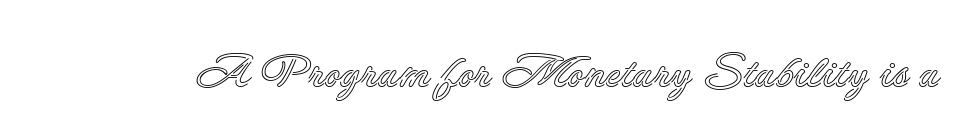
Proportional: the letters do not fall into vertical columns. Letters rest on an invisible, unmarked baseline. Characters follow at the spacing the type designer built in.
